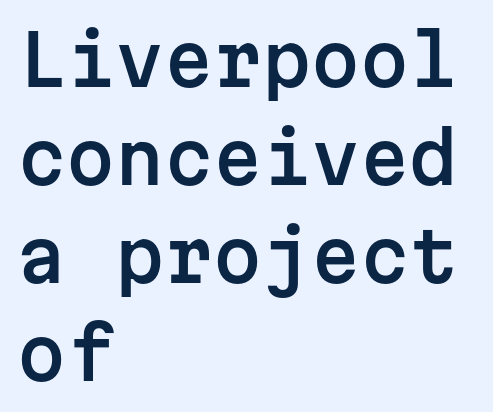
{"serif": "no", "italic": "no", "width": "normal", "stroke_contrast": "low", "x_height": "medium", "monospaced": "yes", "underline": "no", "align": "left", "line_spacing": "normal", "line_spacing_ratio": 1.4, "letter_spacing": "normal", "letter_spacing_em": 0.0, "glyph_px": 70}
